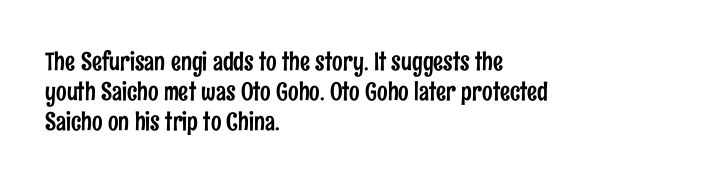
Standard letterfit; no display-style spreading of the glyphs. A typesetter would mark this as roman, not italic. Does the copy run flush right? No — it runs flush left. Words float on clear page, feet unadorned.
